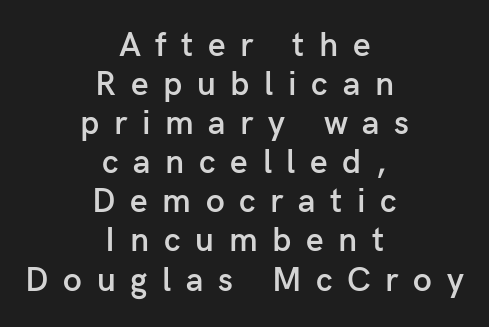
{"serif": "no", "italic": "no", "bold": "semi", "weight": "semibold", "width": "normal", "stroke_contrast": "low", "x_height": "medium", "monospaced": "no", "underline": "no", "align": "center", "line_spacing": "tight", "line_spacing_ratio": 1.15, "letter_spacing": "wide", "letter_spacing_em": 0.43, "glyph_px": 34}
